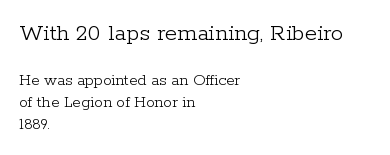
Q: Is the text bold? A: No.
Q: Is the text italic (slanted)? A: No, it is upright.
Q: Is the text underlined? A: No.
Q: How is the paragraph aligned? A: Left-aligned.
Q: Is the spacing between letters normal or unusually wide? A: Normal.
Q: Is the spacing between lines tight, normal or loose? A: Normal.
Q: Which block of text is set in a larger size, the first (top) or the second (bottom)? A: The first (top) one.
